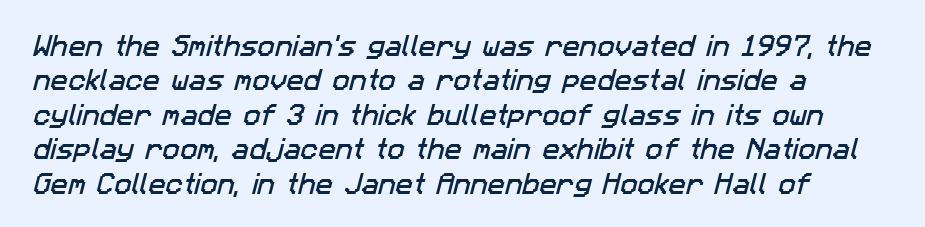
The image shows 23 px text type; set normal line spacing (1.5x), normal letter spacing, not underlined.
